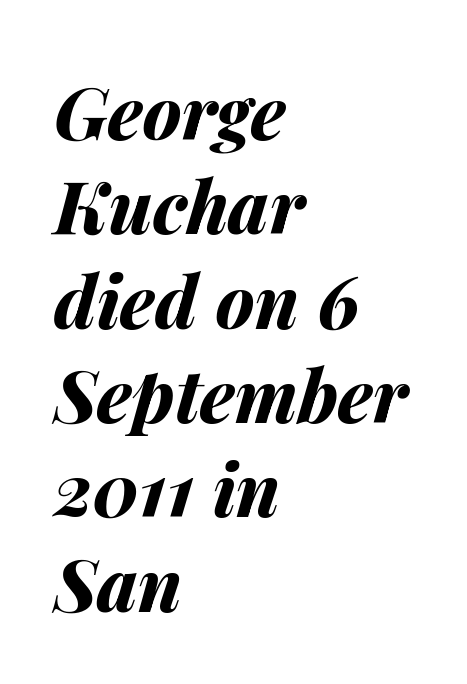
{"italic": "yes", "lean": "right", "slant_degrees": 14, "bold": "yes", "weight": "bold", "width": "normal", "stroke_contrast": "medium", "x_height": "medium", "monospaced": "no", "underline": "no", "align": "left", "line_spacing": "normal", "line_spacing_ratio": 1.31, "letter_spacing": "normal", "letter_spacing_em": 0.0, "glyph_px": 72}
